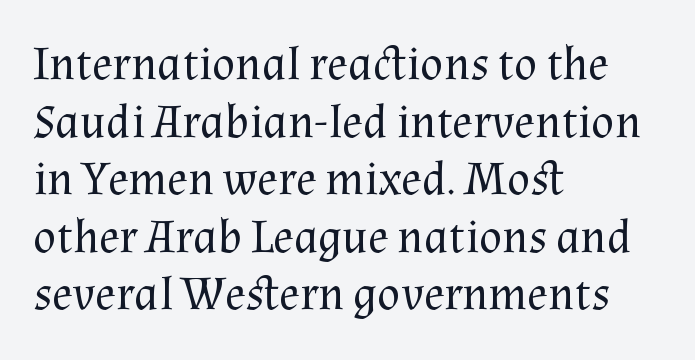
The image shows 48 px regular-weight type, upright; set left-aligned, line spacing 1.2x, normal letter spacing, not underlined; medium stroke contrast and a medium x-height.
